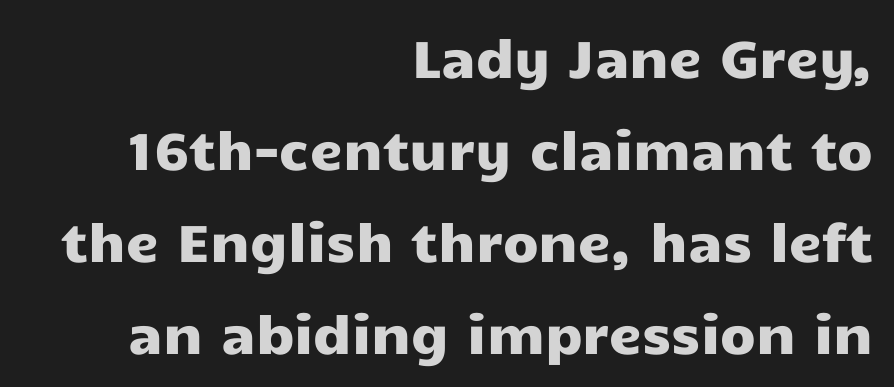
{"serif": "no", "italic": "no", "width": "wide", "stroke_contrast": "low", "x_height": "medium", "monospaced": "no", "underline": "no", "align": "right", "line_spacing_ratio": 1.77, "letter_spacing": "normal", "letter_spacing_em": 0.0, "glyph_px": 52}
